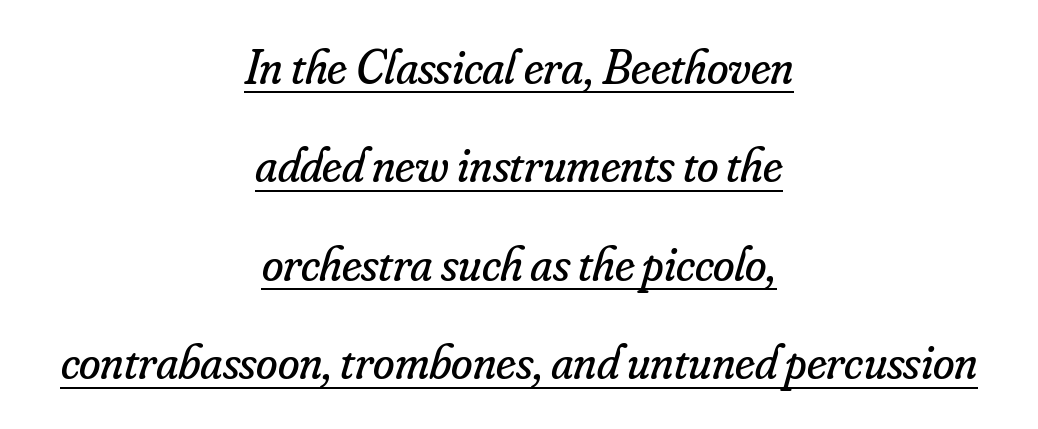
Q: Is the text bold? A: No.
Q: Is the text italic (slanted)? A: Yes, it leans right by about 16 degrees.
Q: Is the typeface a serif or a sans-serif typeface? A: Serif.
Q: Is the text underlined? A: Yes.
Q: How is the paragraph aligned? A: Centered.
Q: Is the spacing between letters normal or unusually wide? A: Normal.
Q: Is the spacing between lines tight, normal or loose? A: Loose.
Q: Width (condensed, normal, or wide)? A: Normal.
Q: Stroke contrast? A: Low.
Q: x-height? A: Small.
Q: Monospaced? A: No.
